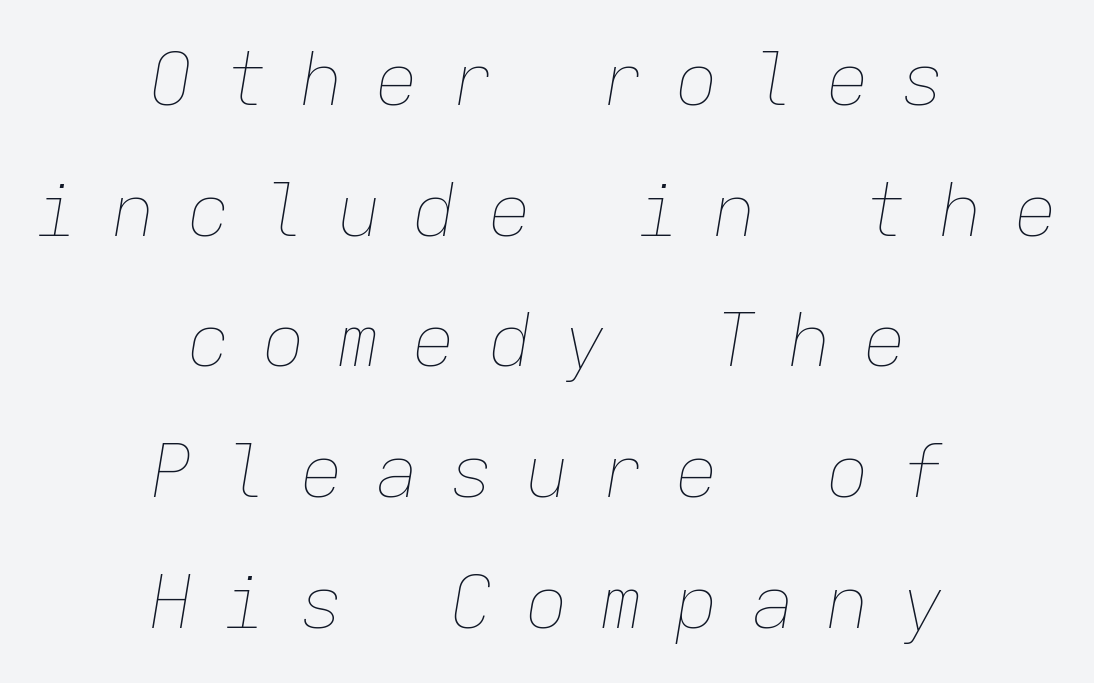
{"italic": "yes", "lean": "right", "slant_degrees": 9, "bold": "no", "weight": "thin", "width": "normal", "stroke_contrast": "low", "x_height": "medium", "monospaced": "yes", "underline": "no", "align": "center", "line_spacing_ratio": 1.79, "letter_spacing": "wide", "letter_spacing_em": 0.43, "glyph_px": 73}
